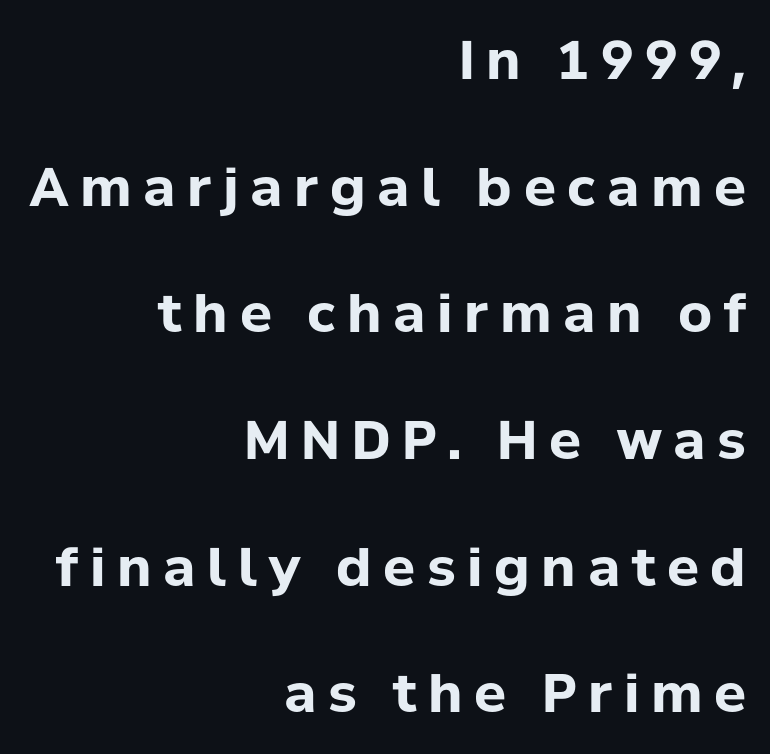
The image shows 53 px bold sans-serif type, upright; set right-aligned, loose line spacing (2.39x), unusually wide letter spacing (+0.22 em), not underlined; low stroke contrast and a medium x-height.
